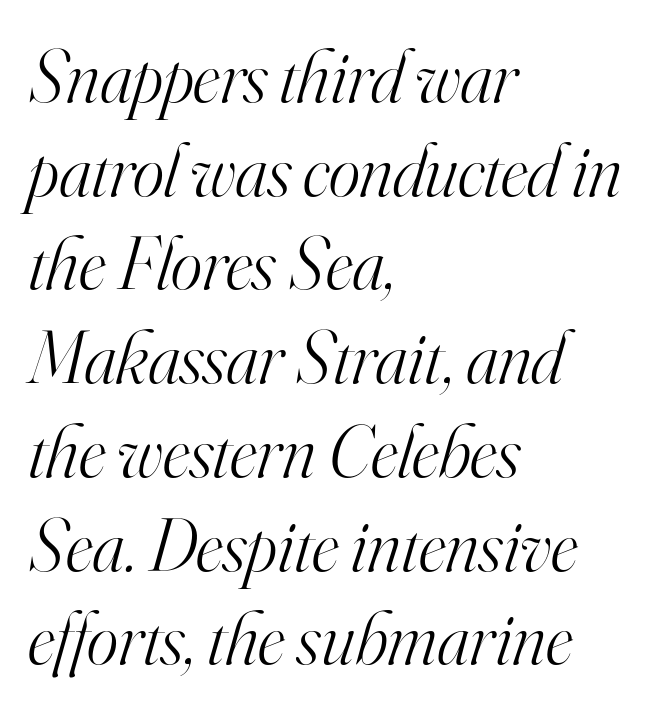
Q: Is the text bold? A: No.
Q: Is the text italic (slanted)? A: Yes, it leans right by about 16 degrees.
Q: Is the typeface a serif or a sans-serif typeface? A: Serif.
Q: Is the text underlined? A: No.
Q: How is the paragraph aligned? A: Left-aligned.
Q: Is the spacing between letters normal or unusually wide? A: Normal.
Q: Is the spacing between lines tight, normal or loose? A: Normal.
Q: Width (condensed, normal, or wide)? A: Normal.
Q: Stroke contrast? A: High.
Q: x-height? A: Small.
Q: Monospaced? A: No.
